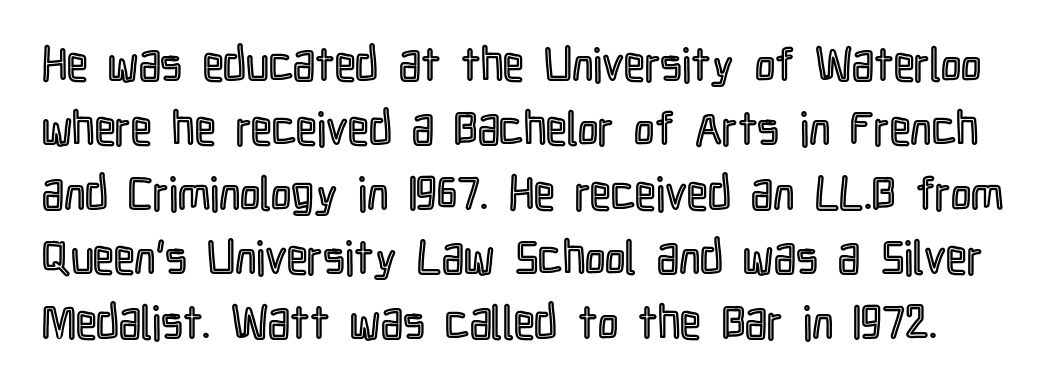
Looks like regular typesetting: each glyph gets only the width it needs. A typesetter would call this leading conventional body-copy spacing. A roman cut, with each character standing at attention. Honestly, the letter spacing is just normal — you wouldn't notice it.
